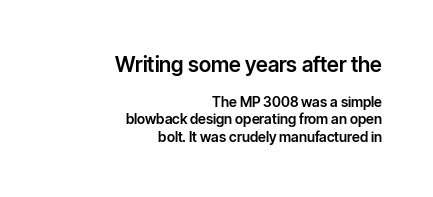
Visually, the top section dominates because its glyphs are scaled up. Plain, unruled lines of type. The passage is arranged like a letterhead date or caption credit — flush right. You can tell it's not italic because the verticals are truly vertical.
